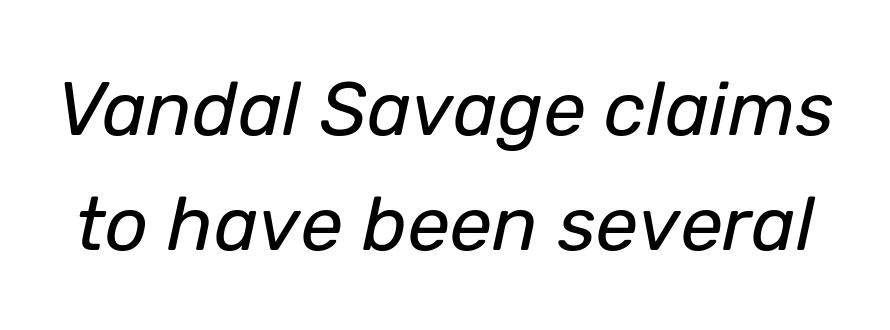
Weight: regular or lighter. Notice how descenders clear the ascenders below comfortably — that's standard leading. A typesetter would call this proportional, since set widths differ per character. Any mark beneath the type? The region is blank. Rendered with sloped, italic letterforms. Each word holds together tightly as a unit, with standard inter-letter gaps.
